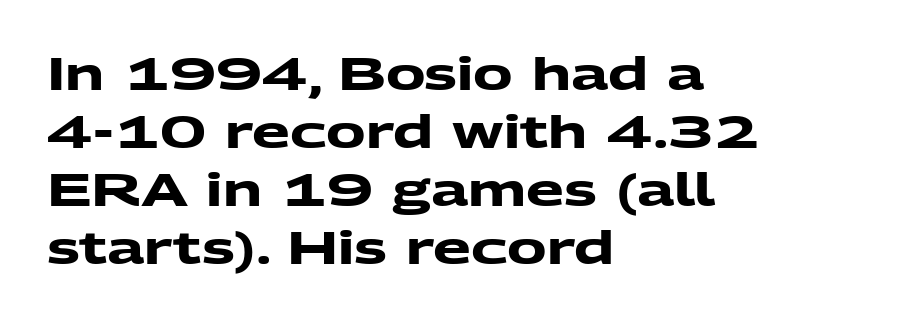
{"serif": "no", "bold": "yes", "weight": "heavy", "width": "wide", "stroke_contrast": "medium", "x_height": "medium", "monospaced": "no", "underline": "no", "align": "left", "line_spacing": "normal", "line_spacing_ratio": 1.32, "letter_spacing": "normal", "letter_spacing_em": 0.0, "glyph_px": 44}
